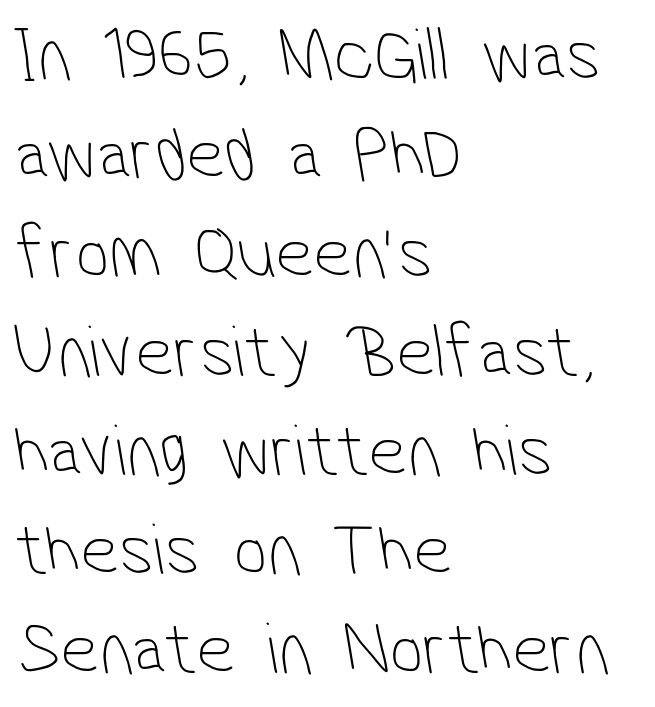
{"serif": "no", "bold": "no", "weight": "thin", "width": "condensed", "stroke_contrast": "low", "x_height": "medium", "monospaced": "no", "underline": "no", "align": "left", "line_spacing": "normal", "line_spacing_ratio": 1.32, "letter_spacing": "normal", "letter_spacing_em": 0.0, "glyph_px": 75}
